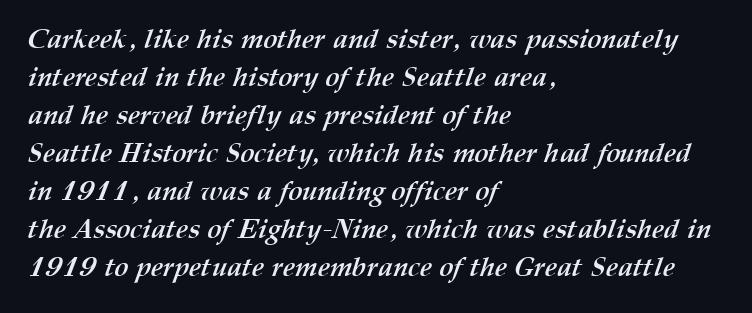
The image shows 27 px bold type; set left-aligned, normal line spacing (1.41x), normal letter spacing, not underlined.
